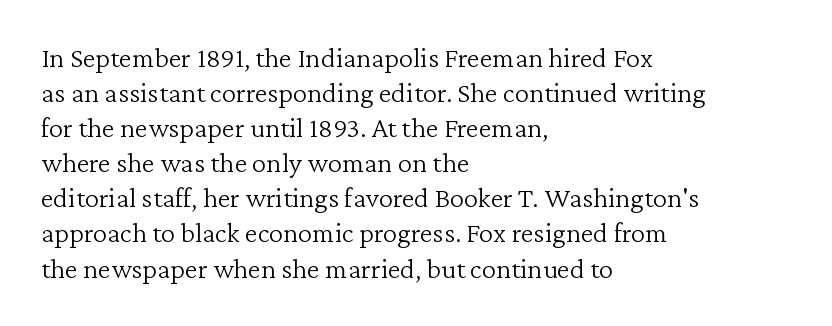
The image shows 29 px light serif type, upright; set left-aligned, line spacing 1.21x, normal letter spacing, not underlined; low stroke contrast and a medium x-height.
